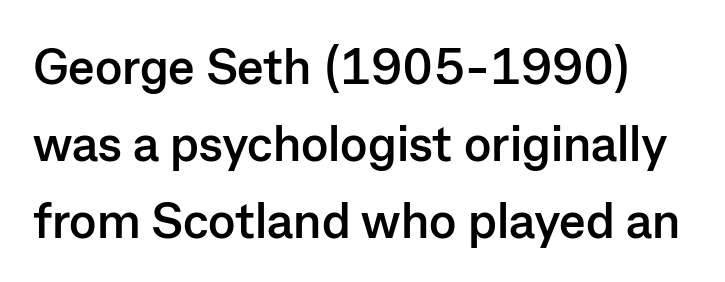
A typesetter would mark this as roman, not italic. Anything drawn beneath the words? Only blank space. A typesetter would call this leading conventional body-copy spacing. The passage shown is typed in a proportional face where columns would drift. The rendering keeps characters at their native spacing. The typeface chosen for these lines omits serifs.
